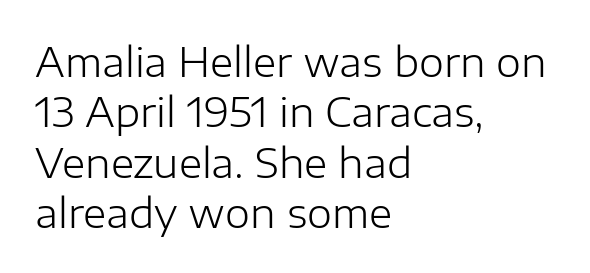
Q: Is the text bold? A: No.
Q: Is the text italic (slanted)? A: No, it is upright.
Q: Is the typeface a serif or a sans-serif typeface? A: Sans-serif.
Q: Is the text underlined? A: No.
Q: How is the paragraph aligned? A: Left-aligned.
Q: Is the spacing between letters normal or unusually wide? A: Normal.
Q: Is the spacing between lines tight, normal or loose? A: Normal.
Q: Width (condensed, normal, or wide)? A: Normal.
Q: Stroke contrast? A: Low.
Q: x-height? A: Medium.
Q: Monospaced? A: No.
